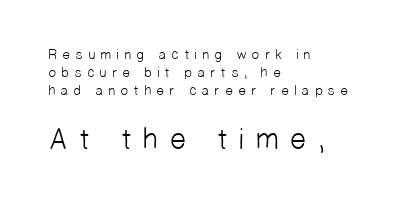
These lines have a slow, spaced-out rhythm from letter to letter. These two chunks differ in scale, with the bottom chunk taking the larger measure. Note: no serifs on the glyphs. Compared with a centered layout, this one pins lines to the left instead. The passage shown is typed in a proportional face where columns would drift. The area under the type is left untouched.
